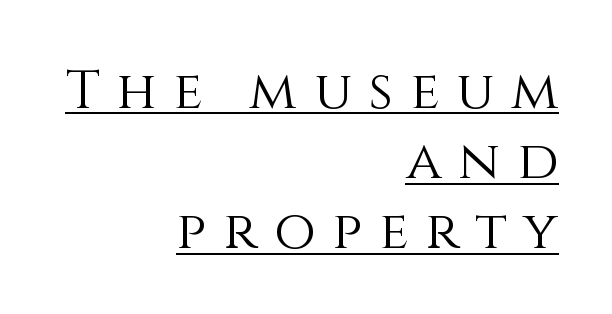
The image shows 54 px light type, upright; set right-aligned, normal line spacing (1.3x), unusually wide letter spacing (+0.31 em), underlined; medium stroke contrast and a large x-height.
